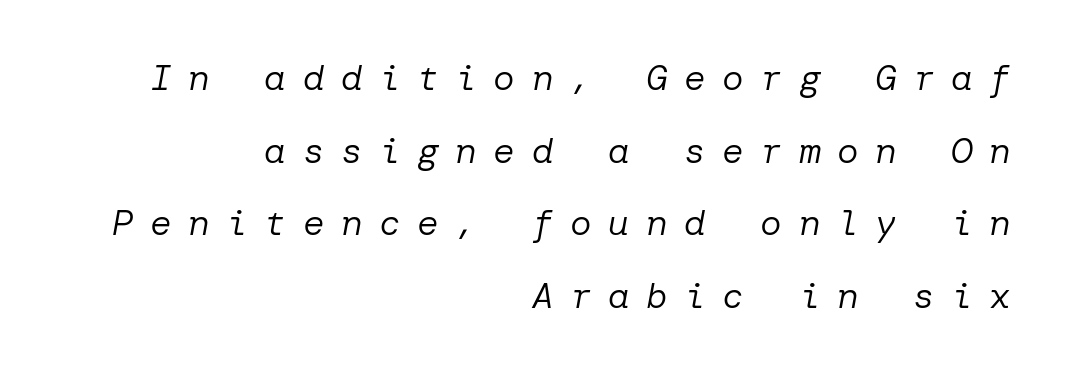
The image shows 36 px regular-weight type, italic (leaning right); set right-aligned, loose line spacing (2.02x), unusually wide letter spacing (+0.46 em), not underlined; low stroke contrast and a medium x-height.
